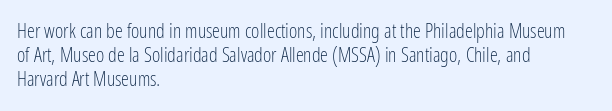
Tall strokes in this sample are plumb rather than angled. Decoration check: the copy has no underline. Words appear dense and cohesive because spacing is normal. The typesetter chose a ragged-right arrangement here.
